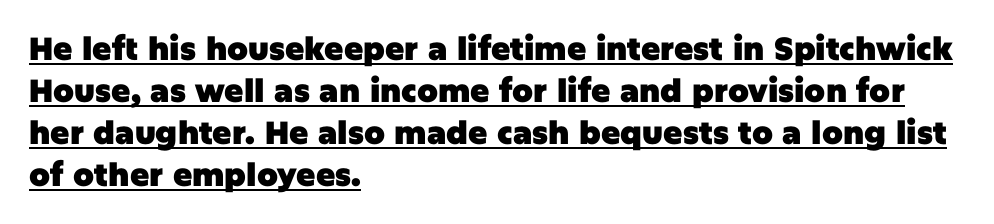
Q: Is the text bold? A: Yes.
Q: Is the text italic (slanted)? A: No, it is upright.
Q: Is the typeface a serif or a sans-serif typeface? A: Sans-serif.
Q: Is the text underlined? A: Yes.
Q: How is the paragraph aligned? A: Left-aligned.
Q: Is the spacing between letters normal or unusually wide? A: Normal.
Q: Is the spacing between lines tight, normal or loose? A: Normal.
Q: Width (condensed, normal, or wide)? A: Normal.
Q: Stroke contrast? A: Low.
Q: x-height? A: Large.
Q: Monospaced? A: No.
